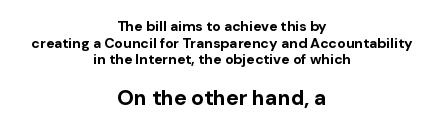
Q: Is the text bold? A: Yes.
Q: Is the text italic (slanted)? A: No, it is upright.
Q: Is the text underlined? A: No.
Q: How is the paragraph aligned? A: Centered.
Q: Is the spacing between letters normal or unusually wide? A: Normal.
Q: Which block of text is set in a larger size, the first (top) or the second (bottom)? A: The second (bottom) one.
